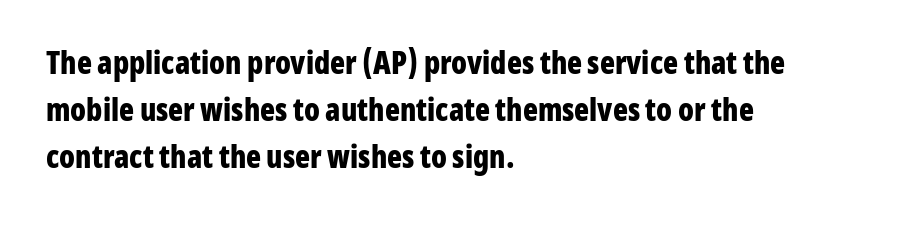
The baseline area is clear. Character widths vary here, with narrow letters taking less room than wide ones. Style check: upright. Which margin do the lines hug? The left one — the right edge is uneven. Summary of weight: heavy, a full bold.
